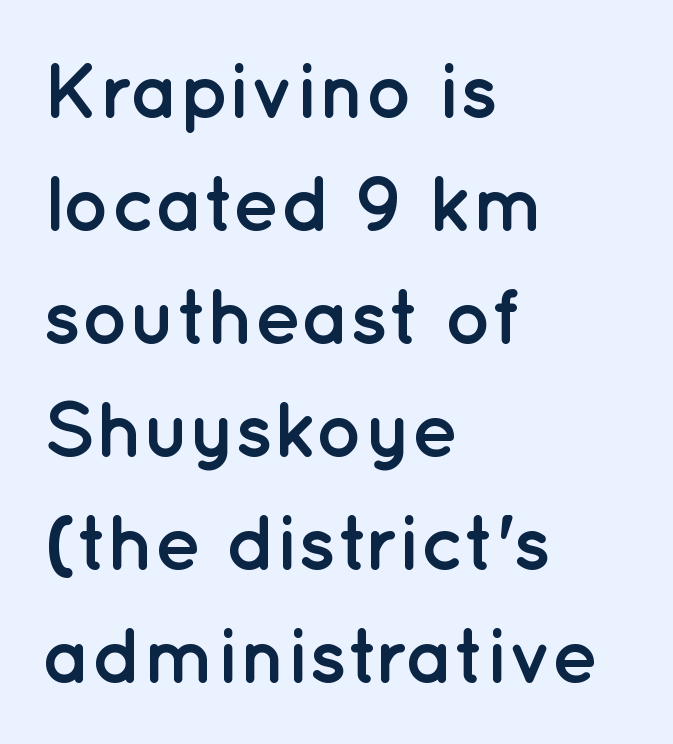
The image shows 78 px semibold sans-serif type, upright; set left-aligned, normal line spacing (1.45x), normal letter spacing, not underlined; low stroke contrast and a medium x-height.
